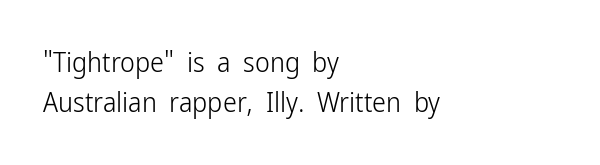
Q: Is the text bold? A: No.
Q: Is the text italic (slanted)? A: No, it is upright.
Q: Is the typeface a serif or a sans-serif typeface? A: Sans-serif.
Q: Is the text underlined? A: No.
Q: How is the paragraph aligned? A: Left-aligned.
Q: Is the spacing between letters normal or unusually wide? A: Normal.
Q: Is the spacing between lines tight, normal or loose? A: Normal.
Q: Width (condensed, normal, or wide)? A: Condensed.
Q: Stroke contrast? A: Low.
Q: x-height? A: Medium.
Q: Monospaced? A: No.
